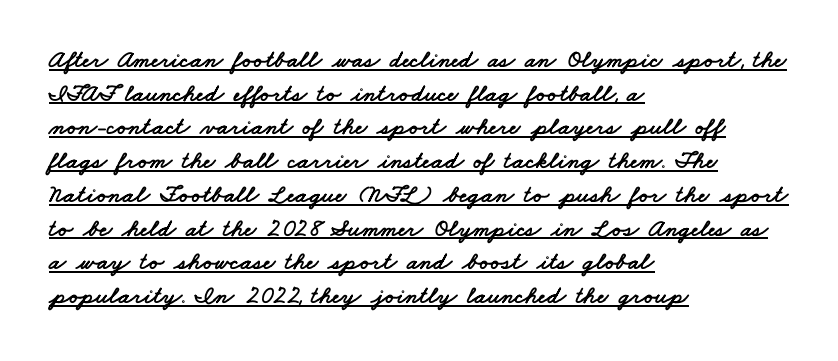
{"underline": "yes", "align": "left", "line_spacing": "normal", "line_spacing_ratio": 1.35, "letter_spacing": "normal", "letter_spacing_em": 0.0, "glyph_px": 25}
